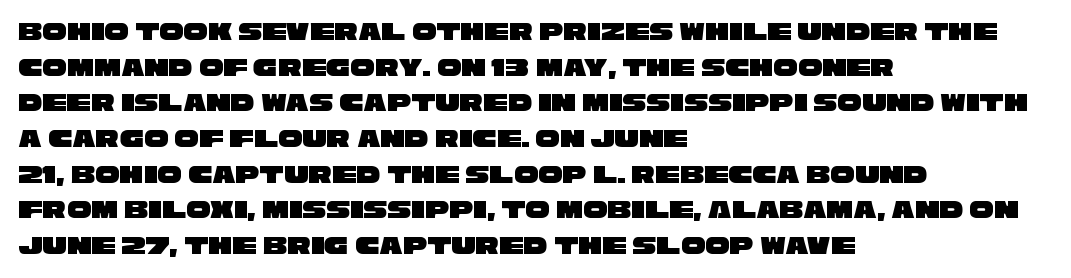
{"underline": "no", "align": "left", "line_spacing": "normal", "line_spacing_ratio": 1.32, "letter_spacing": "normal", "letter_spacing_em": 0.0, "glyph_px": 27}
